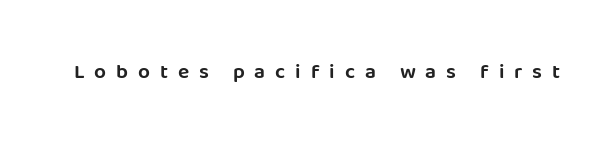
Q: Is the text italic (slanted)? A: No, it is upright.
Q: Is the text underlined? A: No.
Q: Is the spacing between letters normal or unusually wide? A: Unusually wide.
